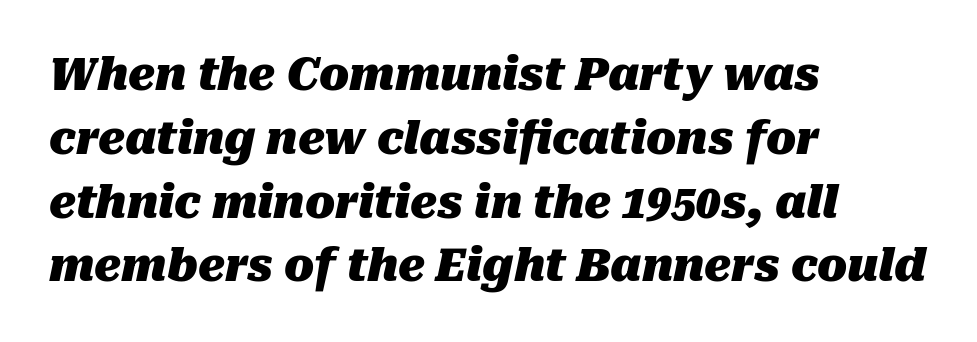
The image shows 44 px heavy type, italic (leaning right); set left-aligned, normal line spacing (1.45x), normal letter spacing, not underlined; medium stroke contrast and a medium x-height.
